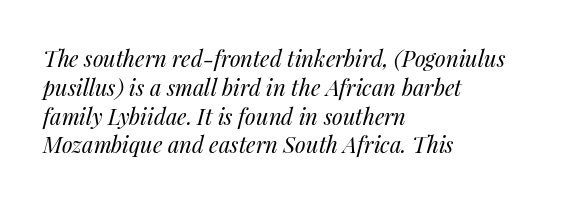
The image shows 22 px text type, italic (leaning right); set left-aligned, normal line spacing (1.31x), normal letter spacing, not underlined.
